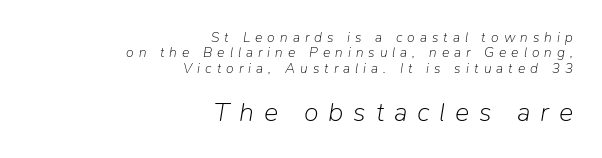
{"italic": "yes", "lean": "right", "slant_degrees": 9, "bold": "no", "underline": "no", "align": "right", "line_spacing": "tight", "line_spacing_ratio": 1.09, "letter_spacing": "wide", "letter_spacing_em": 0.36, "larger_block": "second", "size_ratio": 1.93, "glyph_px": 27}
